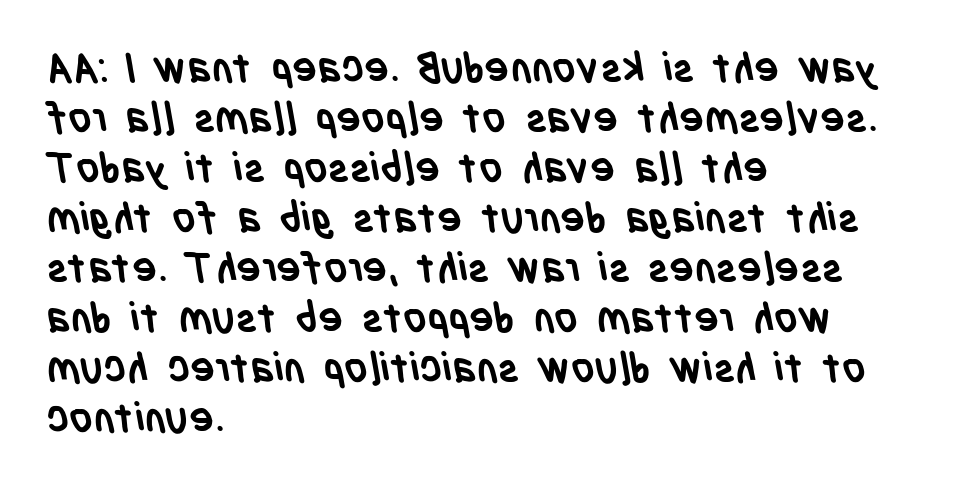
{"serif": "no", "bold": "yes", "weight": "semibold", "width": "condensed", "stroke_contrast": "low", "x_height": "large", "monospaced": "no", "underline": "no", "align": "left", "line_spacing_ratio": 1.22, "letter_spacing": "normal", "letter_spacing_em": 0.0, "glyph_px": 41}
